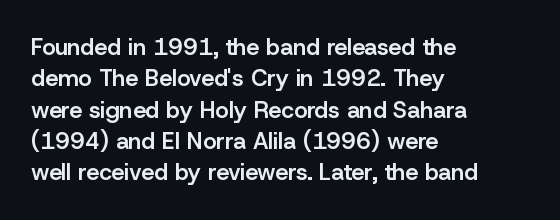
Type without underlining. Compared with an ordinary text face, these strokes are moderately heavier — a semibold. A typesetter would call this zero additional tracking. The vertical gap from one line to the next is medium.
